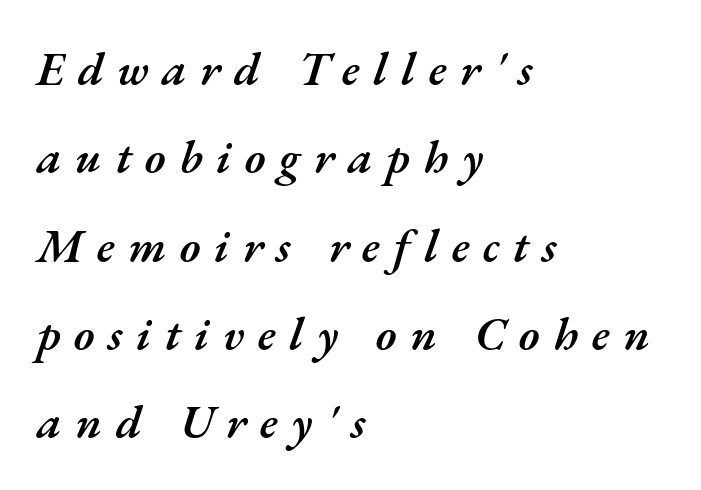
The rendering uses natural spacing where letterforms have individual widths. Typeset ragged right — the left edge is the straight one. Tracking here is generous; glyphs stand well apart from one another. The whole block is typeset with a tilt. Each row of text sits above clean, open space.
